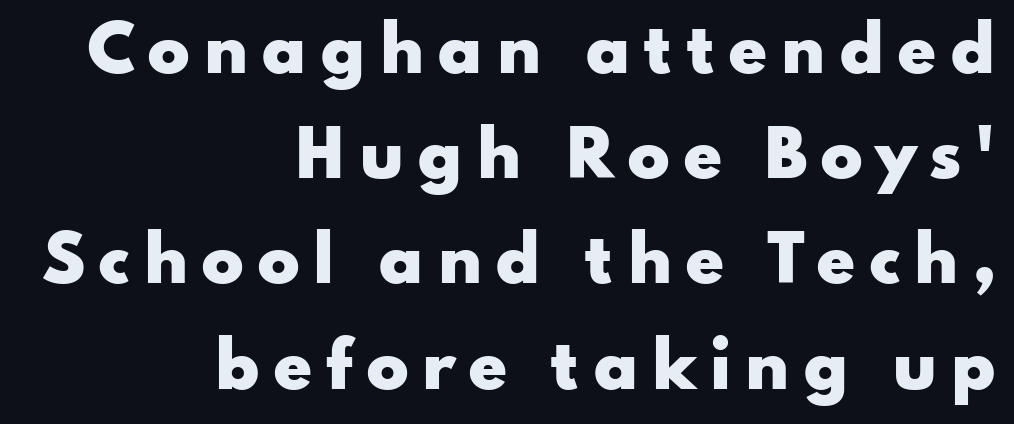
The image shows 63 px heavy, wide sans-serif type, upright; set right-aligned, normal line spacing (1.67x), unusually wide letter spacing (+0.2 em), not underlined; low stroke contrast and a small x-height.
